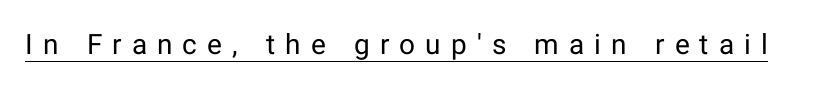
A roman cut, with each character standing at attention. The face used here is rendered with a markedly widened letterfit. Varying glyph widths throughout — classic text-font behaviour. Nothing heavy about these letters — not bold at all. Decoration check: the copy is underlined.
